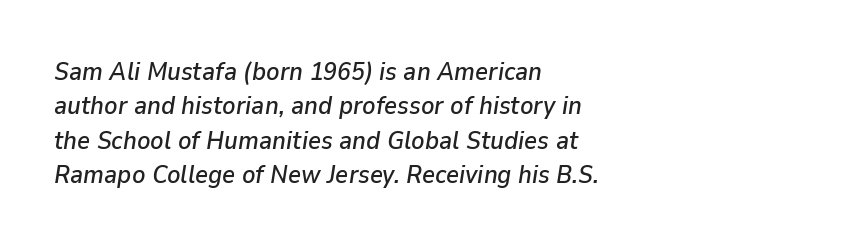
Q: Is the text italic (slanted)? A: Yes, it leans right by about 9 degrees.
Q: Is the text underlined? A: No.
Q: How is the paragraph aligned? A: Left-aligned.
Q: Is the spacing between letters normal or unusually wide? A: Normal.
Q: Is the spacing between lines tight, normal or loose? A: Normal.
